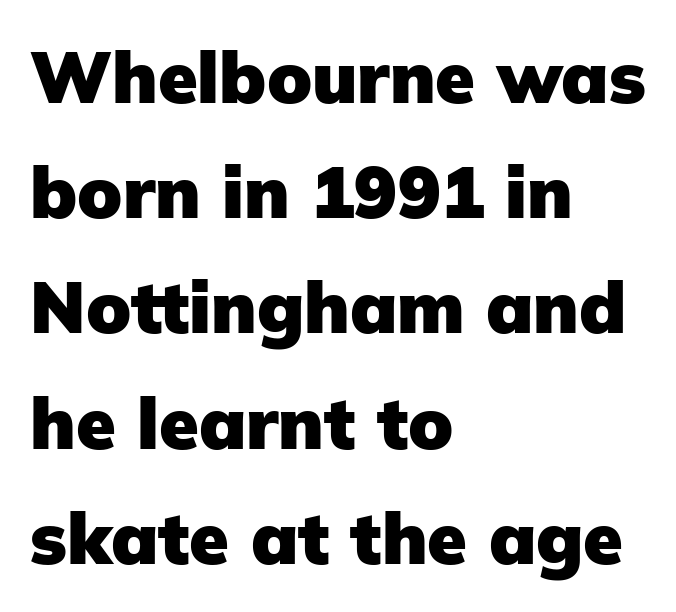
The letterforms sit shoulder to shoulder at normal distance. Posture: upright roman. The space beneath each line is pristine and unruled. Plenty of ink on the page — the face is bold. These lines are rendered in a variable-pitch font.
